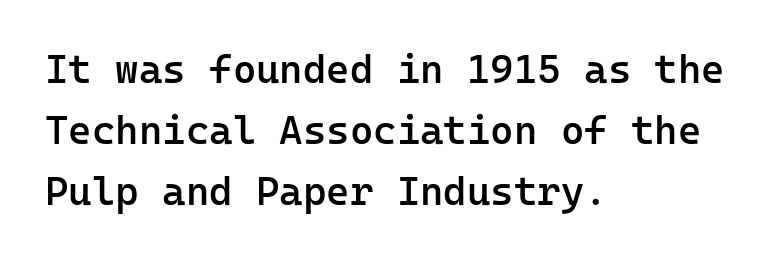
{"serif": "no", "italic": "no", "bold": "semi", "weight": "semibold", "width": "normal", "stroke_contrast": "low", "x_height": "medium", "monospaced": "yes", "underline": "no", "align": "left", "line_spacing": "normal", "line_spacing_ratio": 1.53, "letter_spacing": "normal", "letter_spacing_em": 0.0, "glyph_px": 40}
